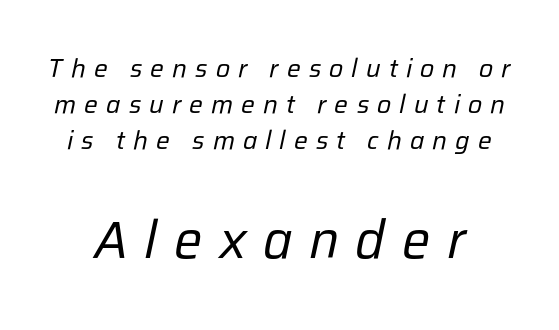
Slant detected: the letters are inclined. The typeface has the unassuming heft of standard copy or less. Proportional: the letters do not fall into vertical columns. The designer left line spacing at the default. Underlining? Definitely not there.
